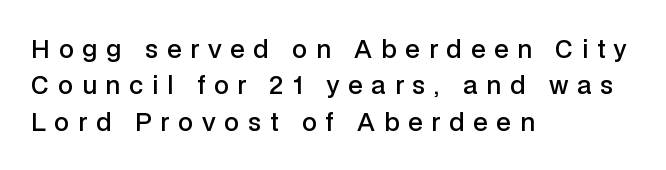
The tracking reads as deliberately expanded to a designer's eye. Do the letters lean? They stand straight. Lines of text with bare space underneath. Horizontal bands of white between lines are of average thickness. As a designer I'd log this as weight 600, semibold. Horizontally, the lines are justified to the leading edge only.
